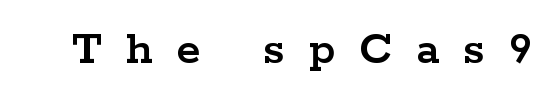
{"serif": "yes", "italic": "no", "width": "wide", "stroke_contrast": "low", "x_height": "medium", "monospaced": "no", "underline": "no", "letter_spacing": "wide", "letter_spacing_em": 0.49, "glyph_px": 49}
